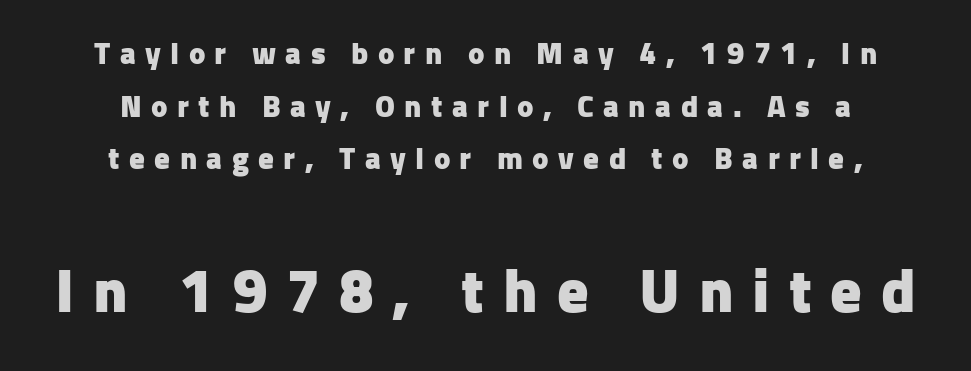
The image shows 62 px heavy sans-serif type, upright; set centered, normal line spacing (1.7x), unusually wide letter spacing (+0.3 em), not underlined; the second (bottom) block is 2.0x larger; low stroke contrast and a medium x-height.
